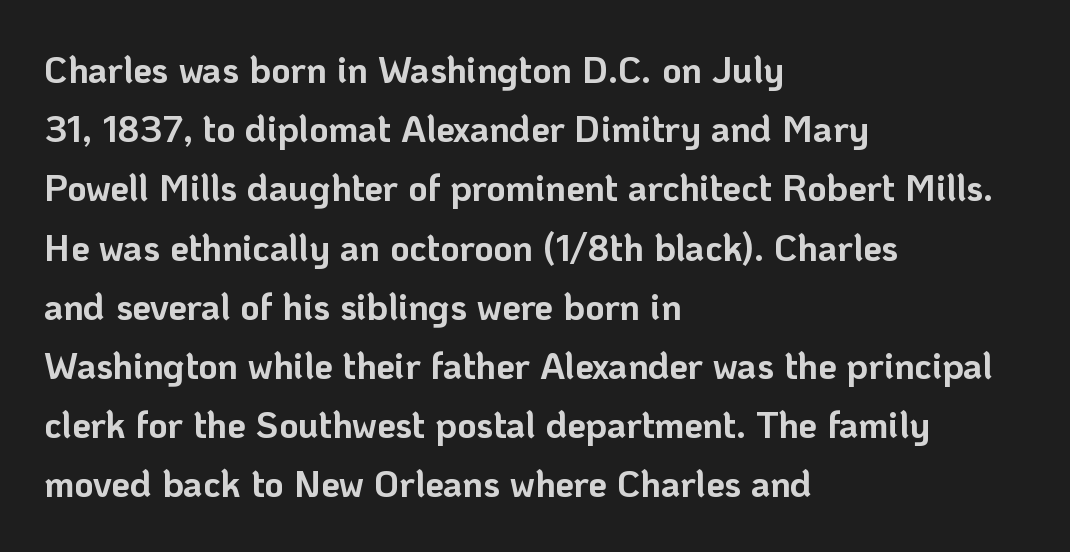
Q: Is the text bold? A: Yes.
Q: Is the text italic (slanted)? A: No, it is upright.
Q: Is the typeface a serif or a sans-serif typeface? A: Sans-serif.
Q: Is the text underlined? A: No.
Q: How is the paragraph aligned? A: Left-aligned.
Q: Is the spacing between letters normal or unusually wide? A: Normal.
Q: Is the spacing between lines tight, normal or loose? A: Normal.
Q: Width (condensed, normal, or wide)? A: Normal.
Q: Stroke contrast? A: Low.
Q: x-height? A: Medium.
Q: Monospaced? A: No.
